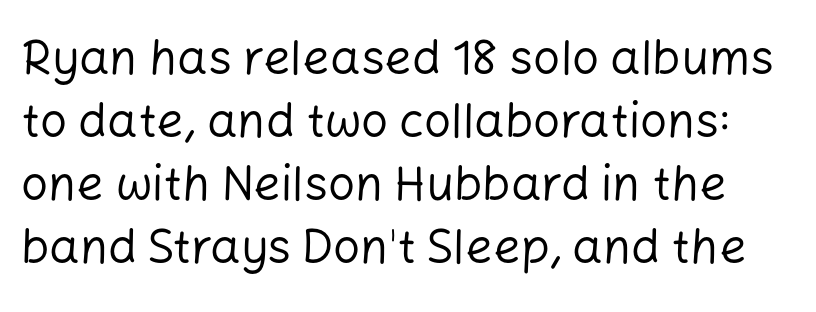
The image shows 48 px regular-weight sans-serif type, upright; set normal line spacing (1.31x), normal letter spacing, not underlined; low stroke contrast and a medium x-height.
